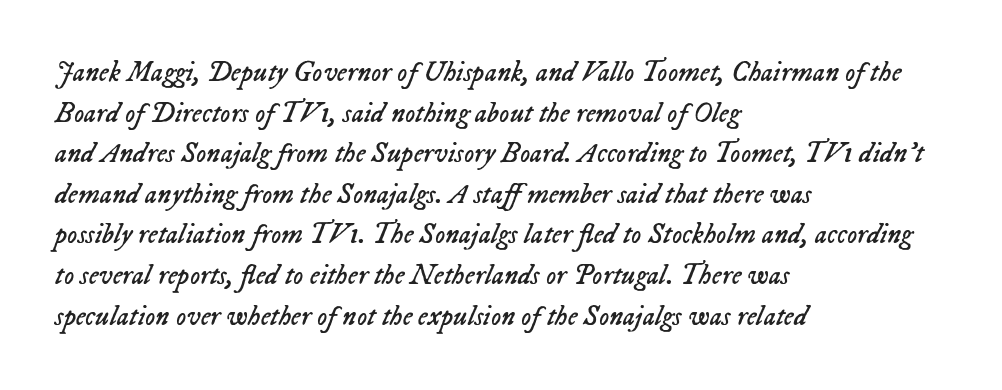
Q: Is the text bold? A: No.
Q: Is the text italic (slanted)? A: Yes, it leans right by about 23 degrees.
Q: Is the text underlined? A: No.
Q: How is the paragraph aligned? A: Left-aligned.
Q: Is the spacing between letters normal or unusually wide? A: Normal.
Q: Is the spacing between lines tight, normal or loose? A: Normal.
Q: Width (condensed, normal, or wide)? A: Normal.
Q: Stroke contrast? A: Low.
Q: x-height? A: Medium.
Q: Monospaced? A: No.
